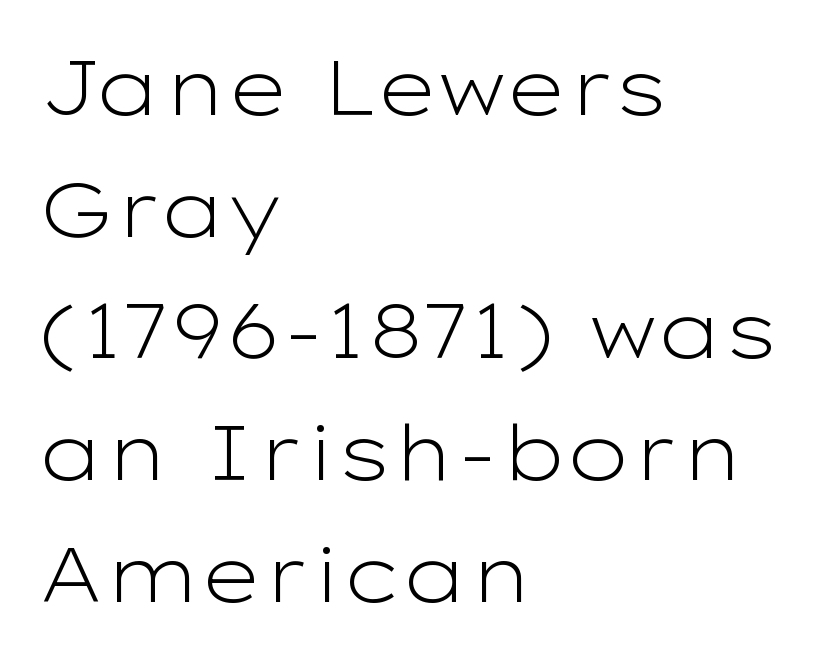
The image shows 77 px light, wide sans-serif type, upright; set left-aligned, normal line spacing (1.58x), normal letter spacing, not underlined; low stroke contrast and a medium x-height.
